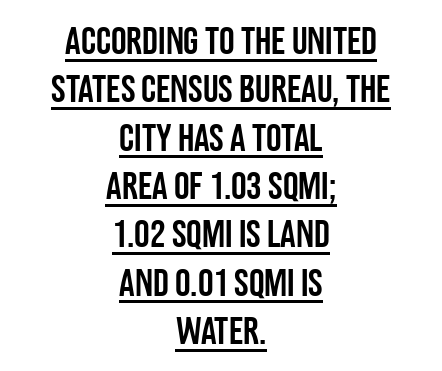
Ordinary non-slanted type is in use. The tracking reads as untouched default to a designer's eye. Is the block centered? Yes — each line is placed symmetrically about the middle. Does a line run under the words? Yes, clearly.
